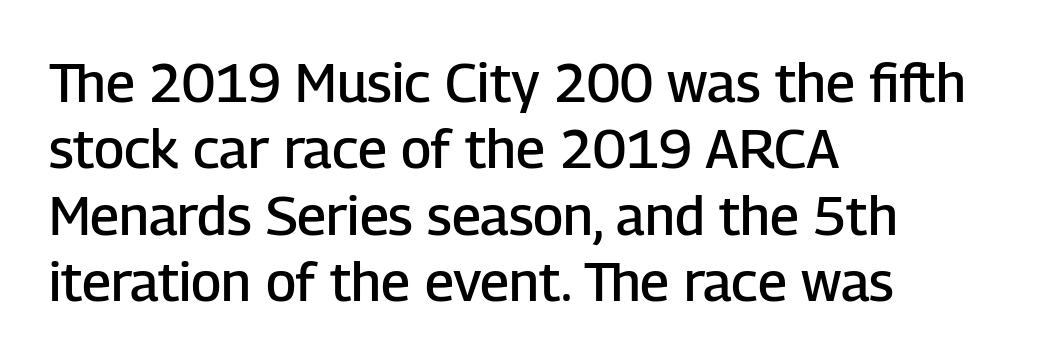
The image shows 54 px semibold sans-serif type, upright; set left-aligned, line spacing 1.23x, normal letter spacing, not underlined; low stroke contrast and a medium x-height.
